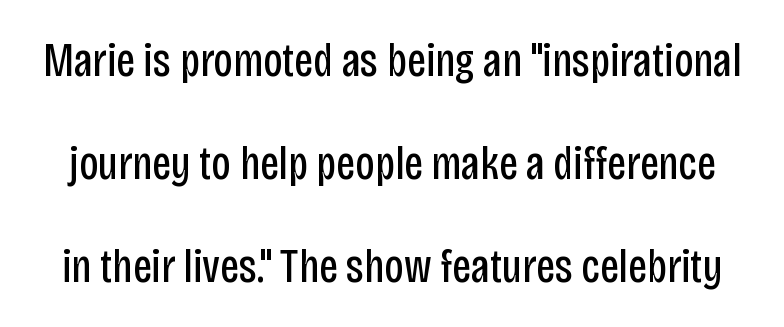
Q: Is the text bold? A: No.
Q: Is the text italic (slanted)? A: No, it is upright.
Q: Is the typeface a serif or a sans-serif typeface? A: Sans-serif.
Q: Is the text underlined? A: No.
Q: Is the spacing between letters normal or unusually wide? A: Normal.
Q: Is the spacing between lines tight, normal or loose? A: Loose.
Q: Width (condensed, normal, or wide)? A: Condensed.
Q: Stroke contrast? A: Low.
Q: x-height? A: Large.
Q: Monospaced? A: No.
